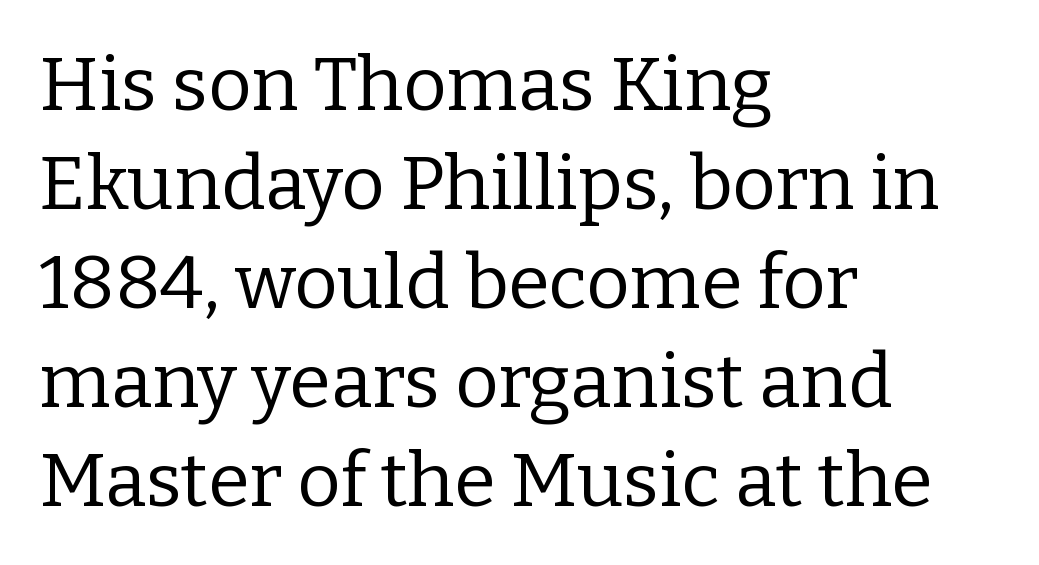
The paragraph shown leans on its left margin. No chunkiness to these letters — they're not bold. The rendering keeps characters at their native spacing. Examine the stroke ends and you'll spot serifs. Spacing verdict: proportional, widths tailored to each character. Designer's note — italics off, roman on.
